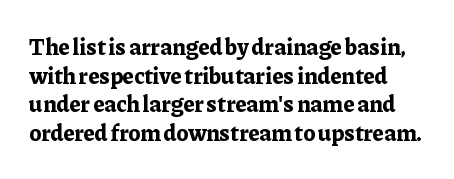
{"italic": "no", "bold": "yes", "underline": "no", "line_spacing": "normal", "line_spacing_ratio": 1.25, "letter_spacing": "normal", "letter_spacing_em": 0.0, "glyph_px": 23}
